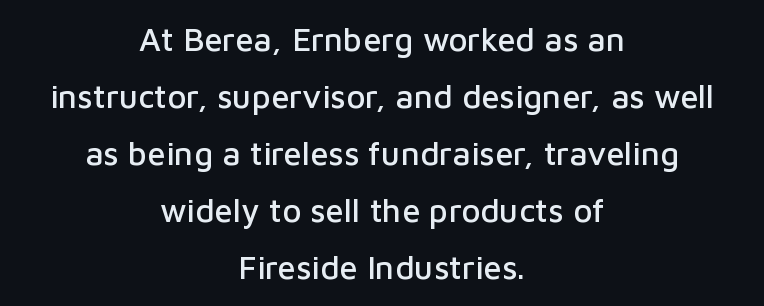
Q: Is the text italic (slanted)? A: No, it is upright.
Q: Is the typeface a serif or a sans-serif typeface? A: Sans-serif.
Q: Is the text underlined? A: No.
Q: How is the paragraph aligned? A: Centered.
Q: Is the spacing between letters normal or unusually wide? A: Normal.
Q: Width (condensed, normal, or wide)? A: Normal.
Q: Stroke contrast? A: Low.
Q: x-height? A: Medium.
Q: Monospaced? A: No.
